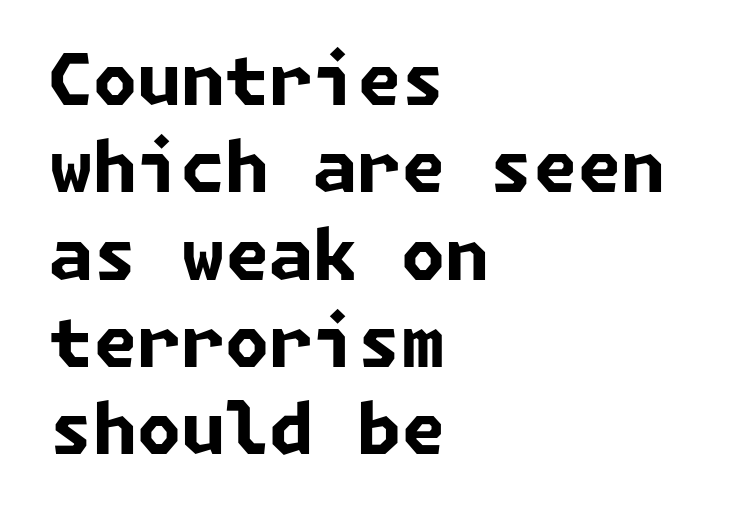
The image shows 71 px bold sans-serif type; set left-aligned, line spacing 1.23x, normal letter spacing, not underlined; low stroke contrast and a medium x-height.
